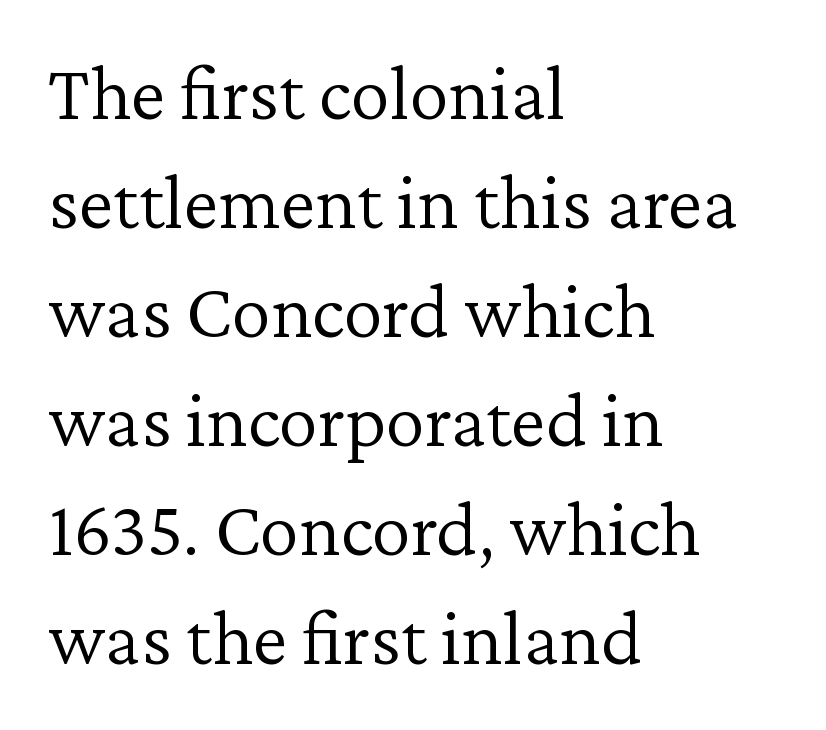
The line-height multiplier appears to be the usual default. Is the letter spacing exaggerated? No — it looks like the ordinary default. The space beneath each line is pristine and unruled. The designer went with a serif here, giving each stem small feet. Each letter keeps its own natural width here, so spacing adapts to shape.
